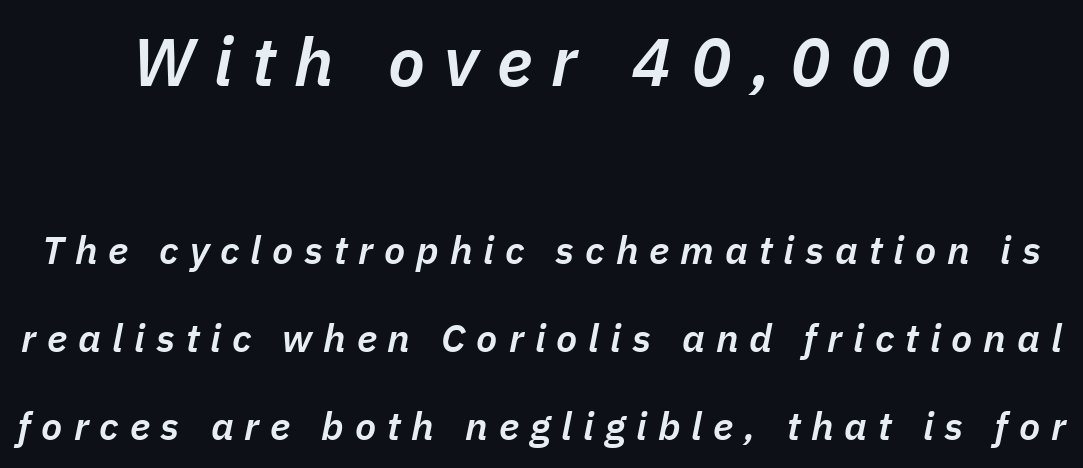
Stems and bowls a touch heavier than normal — semibold. Note: larger setting up top, smaller setting below. This sample has the flowing, uneven cadence of proportional lettering. The setting favours the middle, as headings and verse often do. This rendering features lettering with no underline. Compared with ordinary roman type, these characters are visibly tilted.
